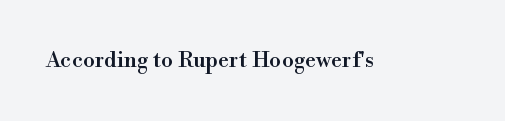
Tall strokes in this sample are plumb rather than angled. Short note: letters normally spaced. Lines of text with bare space underneath.
